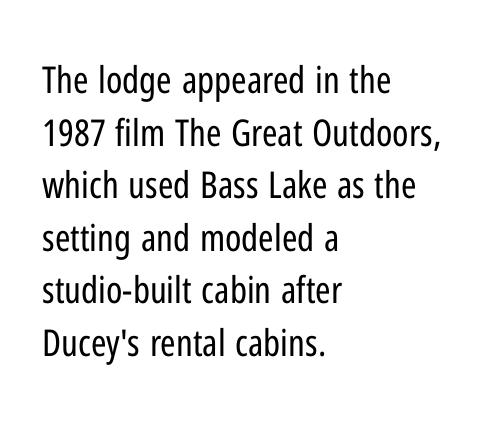
Proportional: the letters do not fall into vertical columns. Rows of type keep a routine distance in the vertical direction. Only glyphs here, with clear space below each row. If you drew a line through each stem, it would be perfectly vertical.
